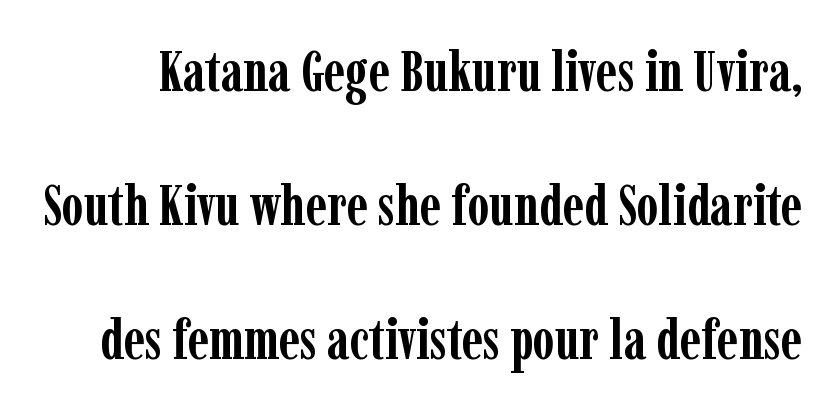
The font is running at its bold setting. The characters display serif detailing at their extremities. In terms of letterspacing, this is plain default setting. Ascenders rise straight up at ninety degrees. The zone under the glyphs is completely vacant. Students, observe: this is what heavily led, spacious text looks like.
